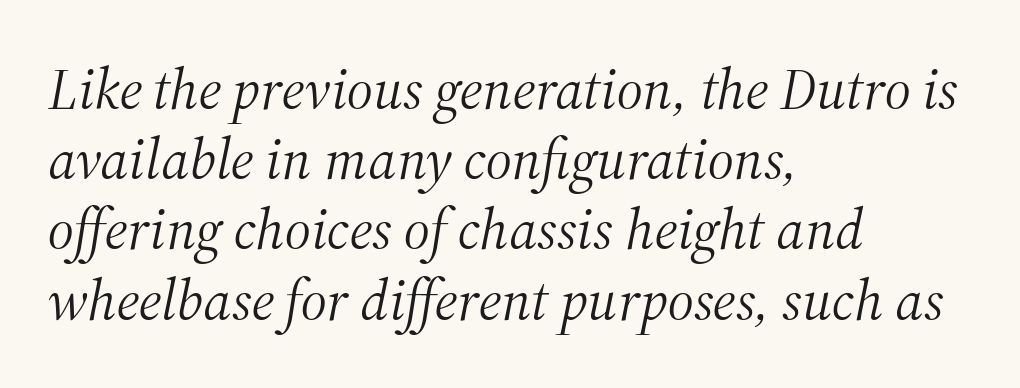
Q: Is the text bold? A: No.
Q: Is the text italic (slanted)? A: Yes, it leans right by about 12 degrees.
Q: Is the typeface a serif or a sans-serif typeface? A: Serif.
Q: Is the text underlined? A: No.
Q: How is the paragraph aligned? A: Left-aligned.
Q: Is the spacing between letters normal or unusually wide? A: Normal.
Q: Width (condensed, normal, or wide)? A: Normal.
Q: Stroke contrast? A: Medium.
Q: x-height? A: Medium.
Q: Monospaced? A: No.
